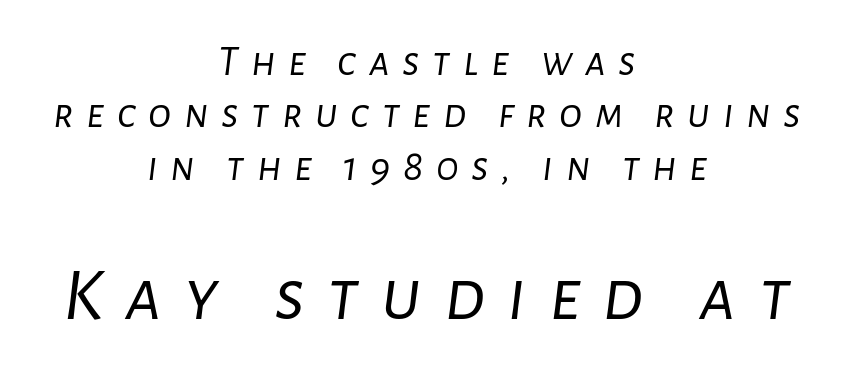
Only glyphs here, with clear space below each row. The letters in the lower block stand taller than those in the block above. The letterforms stand isolated, each surrounded by extra space. This sample is center-justified, so both line endings float freely. The passage shown leans; its letterforms are oblique. Stem width sits at or under what a default text font uses.
